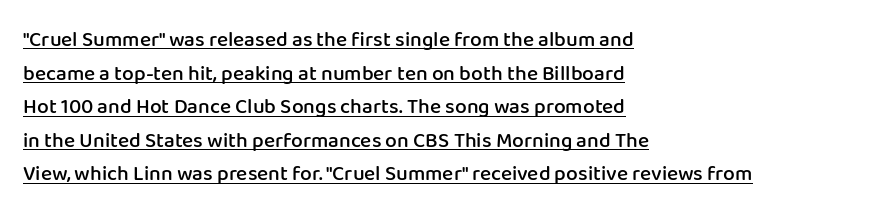
{"italic": "no", "bold": "semi", "underline": "yes", "align": "left", "line_spacing": "normal", "line_spacing_ratio": 1.6, "letter_spacing": "normal", "letter_spacing_em": 0.0, "glyph_px": 21}
